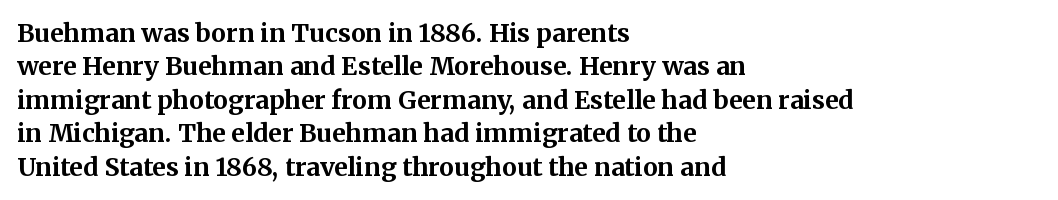
Q: Is the text bold? A: Yes.
Q: Is the text italic (slanted)? A: No, it is upright.
Q: Is the text underlined? A: No.
Q: How is the paragraph aligned? A: Left-aligned.
Q: Is the spacing between letters normal or unusually wide? A: Normal.
Q: Is the spacing between lines tight, normal or loose? A: Normal.
